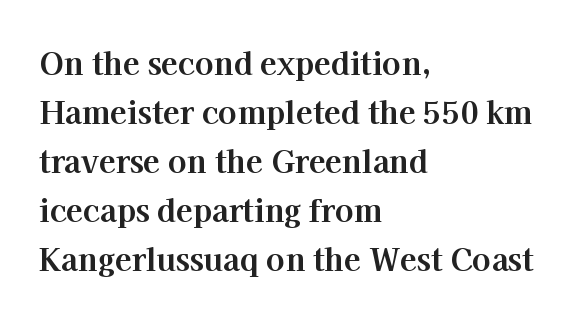
Q: Is the text bold? A: Yes.
Q: Is the text italic (slanted)? A: No, it is upright.
Q: Is the typeface a serif or a sans-serif typeface? A: Serif.
Q: Is the text underlined? A: No.
Q: How is the paragraph aligned? A: Left-aligned.
Q: Is the spacing between letters normal or unusually wide? A: Normal.
Q: Is the spacing between lines tight, normal or loose? A: Normal.
Q: Width (condensed, normal, or wide)? A: Normal.
Q: Stroke contrast? A: High.
Q: x-height? A: Medium.
Q: Monospaced? A: No.
